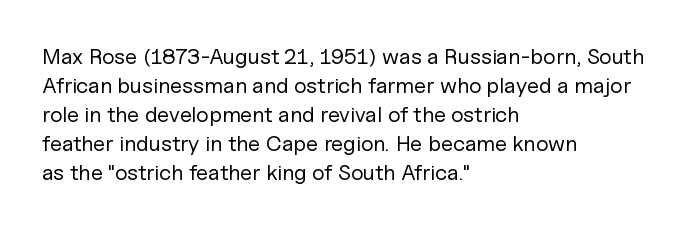
Q: Is the text bold? A: No.
Q: Is the text italic (slanted)? A: No, it is upright.
Q: Is the text underlined? A: No.
Q: How is the paragraph aligned? A: Left-aligned.
Q: Is the spacing between letters normal or unusually wide? A: Normal.
Q: Is the spacing between lines tight, normal or loose? A: Normal.
